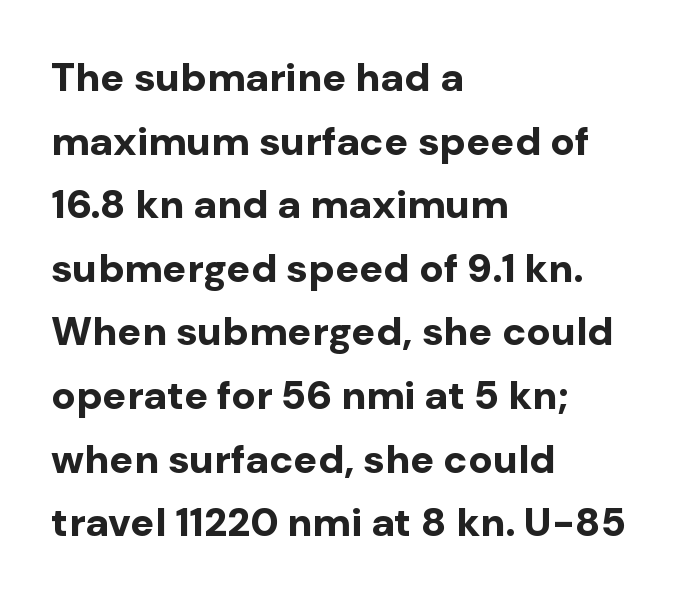
Q: Is the text bold? A: Yes.
Q: Is the text italic (slanted)? A: No, it is upright.
Q: Is the typeface a serif or a sans-serif typeface? A: Sans-serif.
Q: Is the text underlined? A: No.
Q: How is the paragraph aligned? A: Left-aligned.
Q: Is the spacing between letters normal or unusually wide? A: Normal.
Q: Is the spacing between lines tight, normal or loose? A: Normal.
Q: Width (condensed, normal, or wide)? A: Normal.
Q: Stroke contrast? A: Low.
Q: x-height? A: Medium.
Q: Monospaced? A: No.
